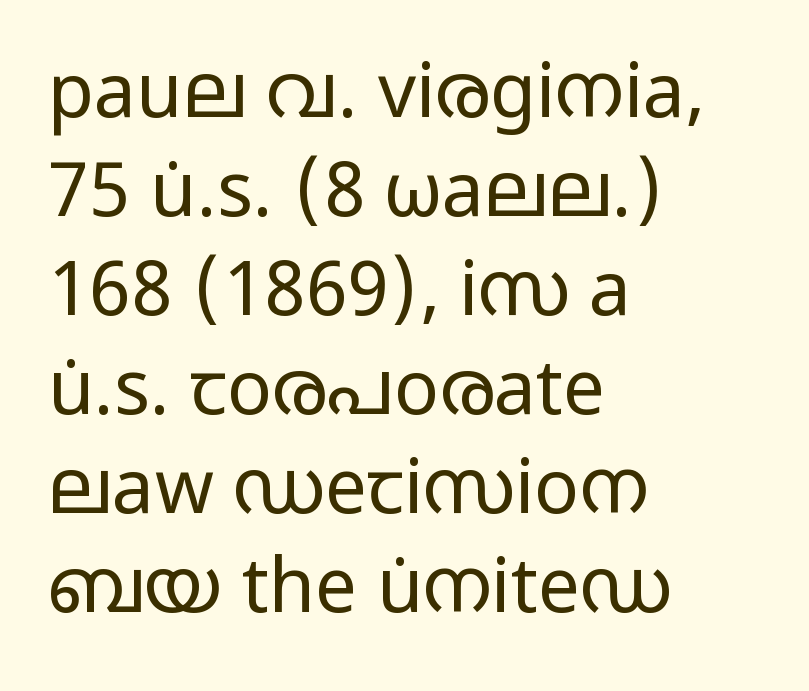
{"serif": "no", "italic": "no", "bold": "no", "weight": "regular", "width": "wide", "stroke_contrast": "low", "x_height": "medium", "monospaced": "no", "underline": "no", "align": "left", "line_spacing": "normal", "line_spacing_ratio": 1.32, "letter_spacing": "normal", "letter_spacing_em": 0.0, "glyph_px": 75}
